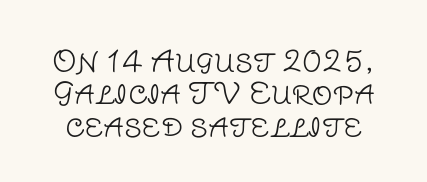
Q: Is the text bold? A: No.
Q: Is the text italic (slanted)? A: Yes.
Q: Is the typeface a serif or a sans-serif typeface? A: Sans-serif.
Q: Is the text underlined? A: No.
Q: Is the spacing between letters normal or unusually wide? A: Normal.
Q: Is the spacing between lines tight, normal or loose? A: Tight.
Q: Width (condensed, normal, or wide)? A: Normal.
Q: Stroke contrast? A: Low.
Q: x-height? A: Large.
Q: Monospaced? A: No.
